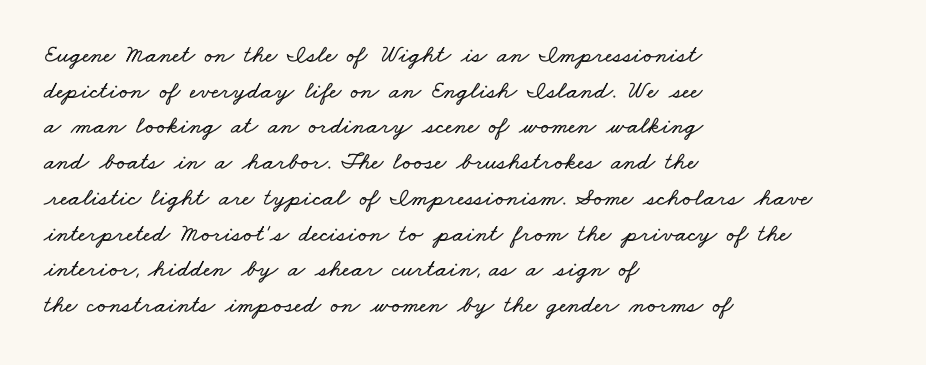
Characters follow at the spacing the type designer built in. Each new line begins a customary step beneath the previous one. Any mark beneath the type? The region is blank. The paragraph has a hard left edge and a soft right edge.
